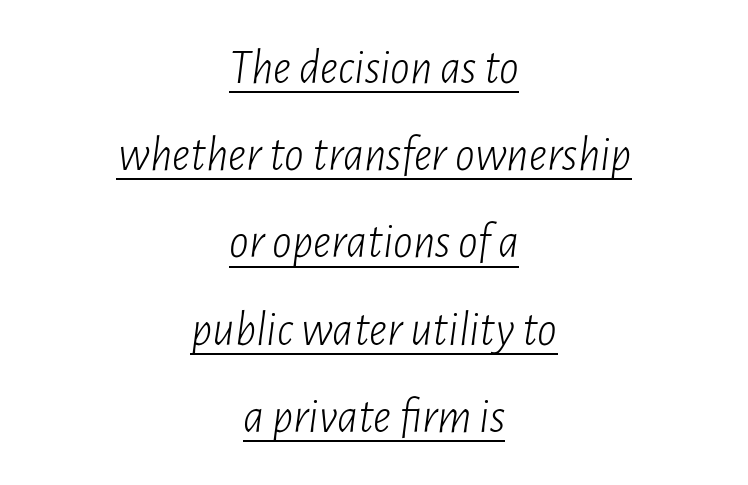
The image shows 49 px light, condensed type, italic (leaning right); set centered, line spacing 1.78x, normal letter spacing, underlined; low stroke contrast and a medium x-height.
